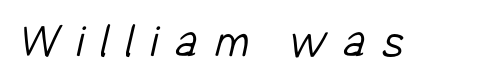
The image shows 50 px light, condensed sans-serif type; set unusually wide letter spacing (+0.33 em), not underlined; low stroke contrast and a medium x-height.
